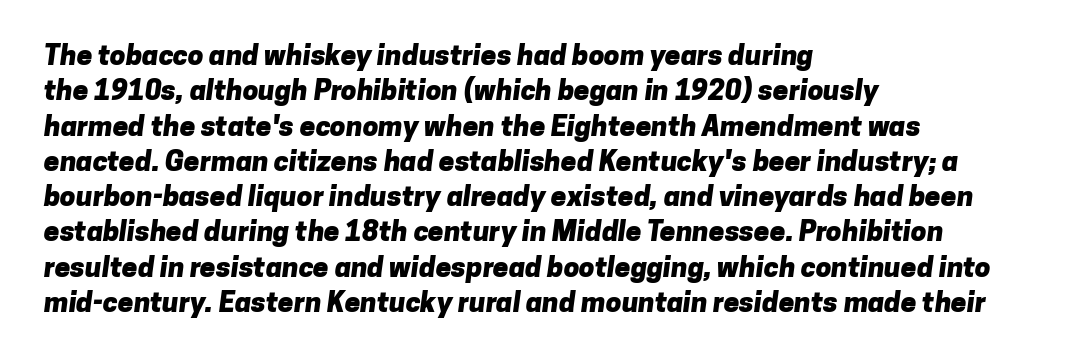
The image shows 28 px heavy sans-serif type; set left-aligned, normal line spacing (1.26x), normal letter spacing, not underlined; low stroke contrast and a medium x-height.
